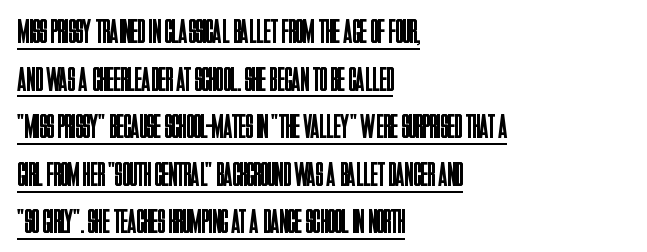
{"serif": "no", "italic": "no", "bold": "no", "weight": "regular", "width": "condensed", "stroke_contrast": "low", "x_height": "large", "monospaced": "no", "underline": "yes", "align": "left", "line_spacing": "normal", "line_spacing_ratio": 1.4, "letter_spacing": "normal", "letter_spacing_em": 0.0, "glyph_px": 34}
